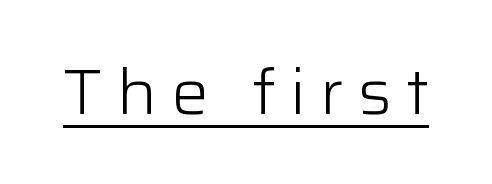
{"serif": "no", "italic": "no", "bold": "no", "weight": "light", "width": "normal", "stroke_contrast": "low", "x_height": "medium", "monospaced": "no", "underline": "yes", "letter_spacing": "wide", "letter_spacing_em": 0.22, "glyph_px": 63}
